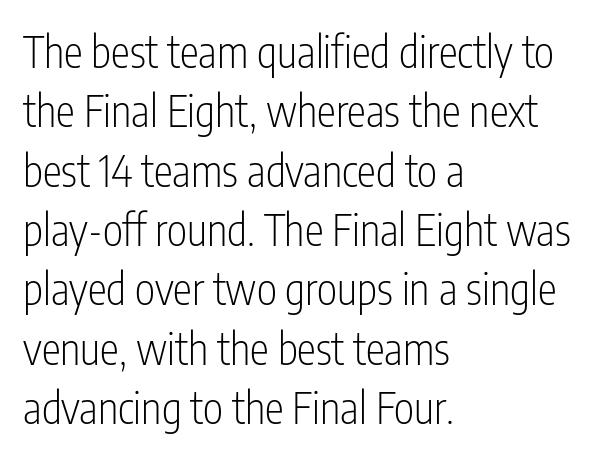
The image shows 43 px light, condensed sans-serif type, upright; set left-aligned, normal line spacing (1.38x), normal letter spacing, not underlined; low stroke contrast and a medium x-height.
